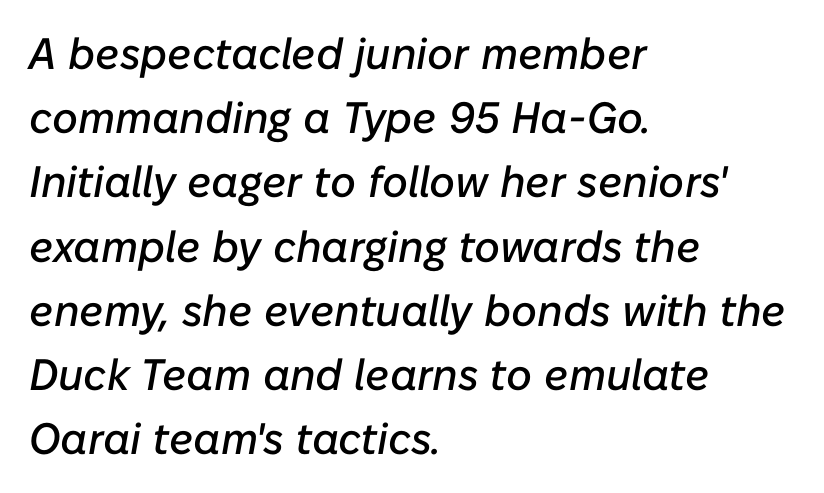
{"italic": "yes", "lean": "right", "slant_degrees": 10, "width": "normal", "stroke_contrast": "low", "x_height": "medium", "monospaced": "no", "underline": "no", "align": "left", "line_spacing": "normal", "line_spacing_ratio": 1.46, "letter_spacing": "normal", "letter_spacing_em": 0.0, "glyph_px": 44}
